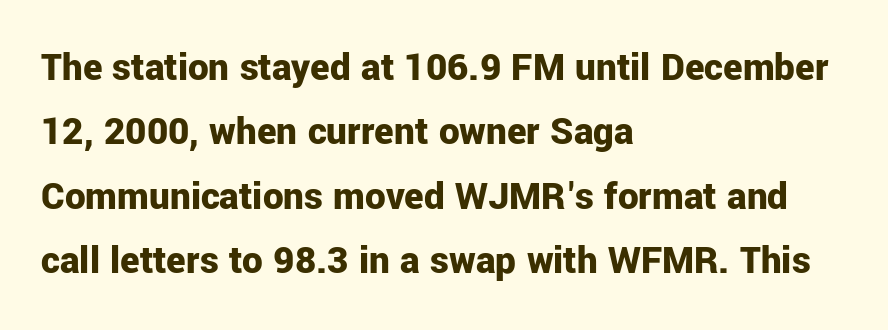
The image shows 41 px bold sans-serif type, upright; set left-aligned, normal line spacing (1.57x), normal letter spacing, not underlined; low stroke contrast and a medium x-height.
